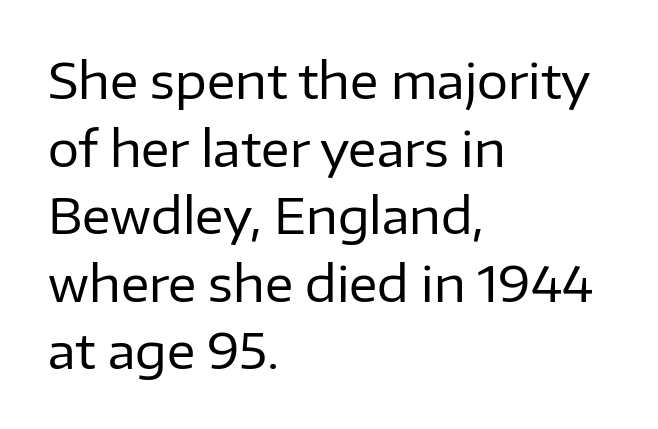
The image shows 49 px regular-weight sans-serif type, upright; set left-aligned, normal line spacing (1.38x), normal letter spacing, not underlined; low stroke contrast and a medium x-height.
